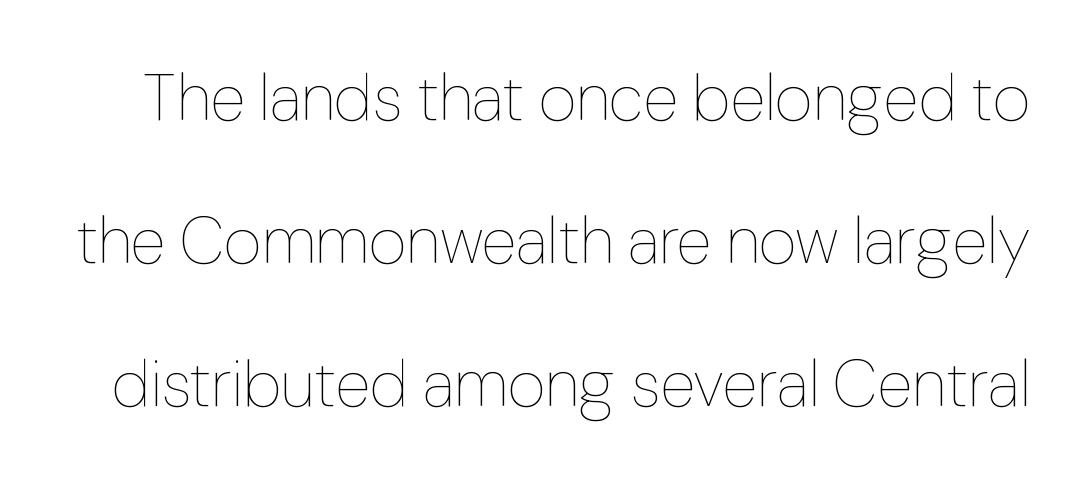
The rendering keeps characters at their native spacing. The face used here is proportionally spaced, like ordinary book or web type. No extra ink here — the face is not bold. The lettering stays uniformly vertical, giving the passage a roman look.
